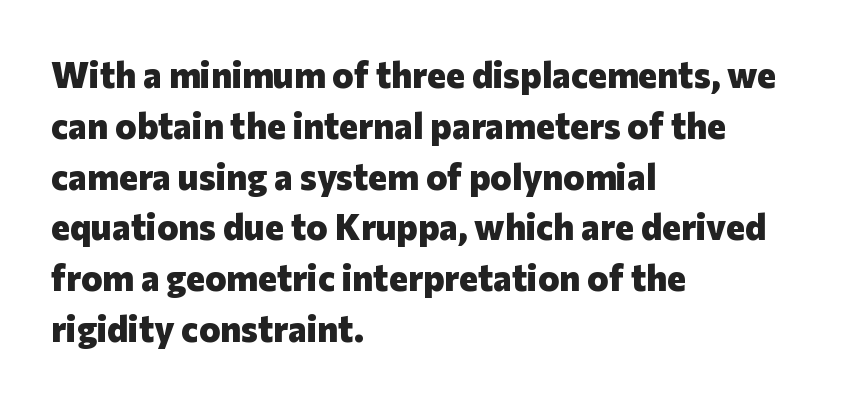
Reading down the block, your eye returns to a fixed left position each line. Vertical strokes here are truly vertical. Students, observe: this is what conventionally led text looks like. Caption: bold face, heavy strokes. Varying glyph widths throughout — classic text-font behaviour.
